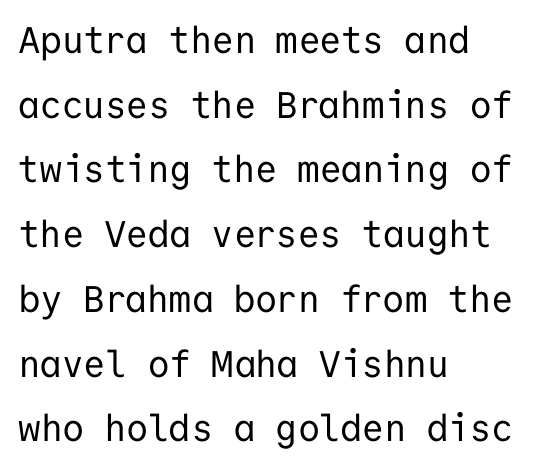
{"serif": "no", "italic": "no", "bold": "no", "weight": "regular", "width": "normal", "stroke_contrast": "low", "x_height": "medium", "monospaced": "yes", "underline": "no", "align": "left", "line_spacing_ratio": 1.75, "letter_spacing": "normal", "letter_spacing_em": 0.0, "glyph_px": 37}
